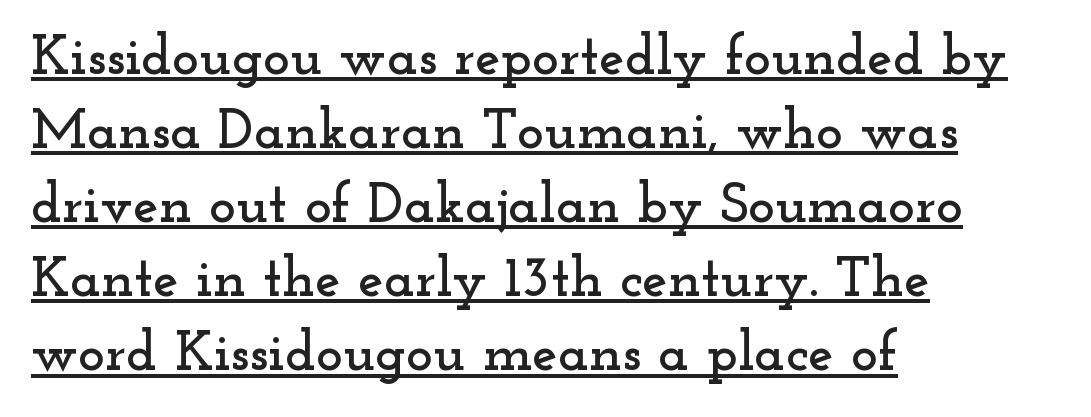
The image shows 57 px wide serif type, upright; set left-aligned, normal line spacing (1.3x), normal letter spacing, underlined; low stroke contrast and a small x-height.
